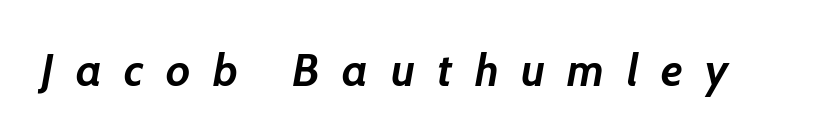
Q: Is the text bold? A: Yes.
Q: Is the text italic (slanted)? A: Yes, it leans right by about 10 degrees.
Q: Is the text underlined? A: No.
Q: Is the spacing between letters normal or unusually wide? A: Unusually wide.
Q: Width (condensed, normal, or wide)? A: Normal.
Q: Stroke contrast? A: Low.
Q: x-height? A: Medium.
Q: Monospaced? A: No.
